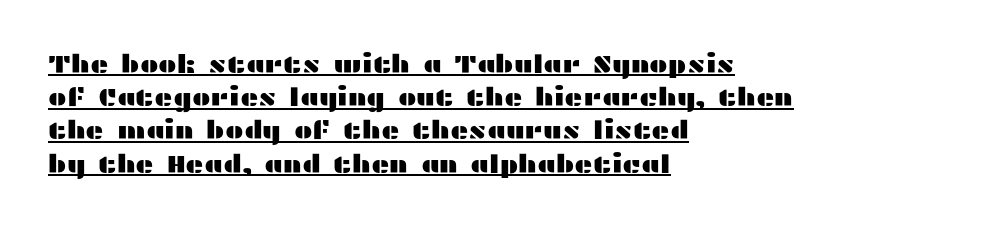
Like a heading marked for emphasis, these lines bear an underscore. Is there any slant? The stems are plumb. A normal amount of white space separates one row of letters from the next. The line texture is even and compact thanks to regular tracking. Visually the block forms a straight wall on the left and a jagged coastline on the right.
